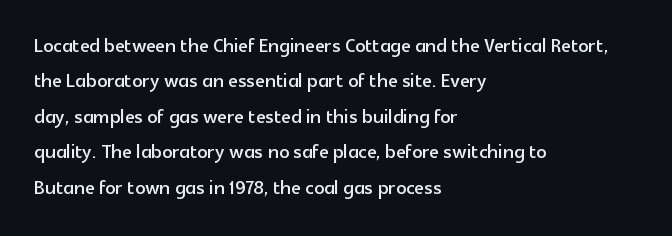
{"italic": "no", "underline": "no", "align": "left", "line_spacing": "normal", "line_spacing_ratio": 1.42, "letter_spacing": "normal", "letter_spacing_em": 0.0, "glyph_px": 25}
